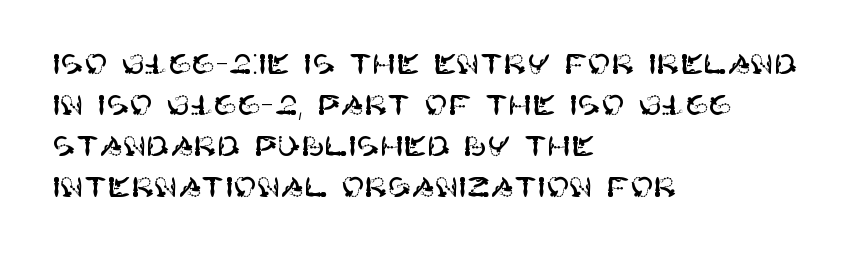
If you drew a line through each stem, it would be perfectly vertical. Check the space under the baseline: it is left empty. A typesetter would call this leading conventional body-copy spacing. All the whitespace from short lines collects on the right. A sans-serif font was chosen for this passage. The letters sit at their default tracking, neither squeezed nor spread.
